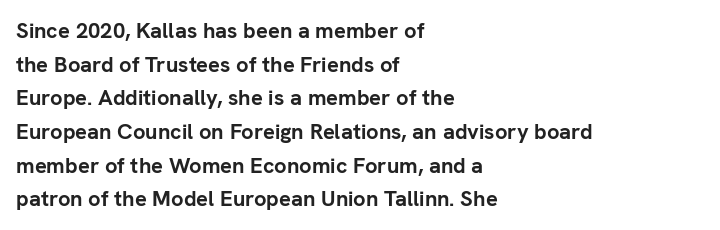
The image shows 22 px bold type, upright; set left-aligned, normal line spacing (1.53x), normal letter spacing, not underlined.
